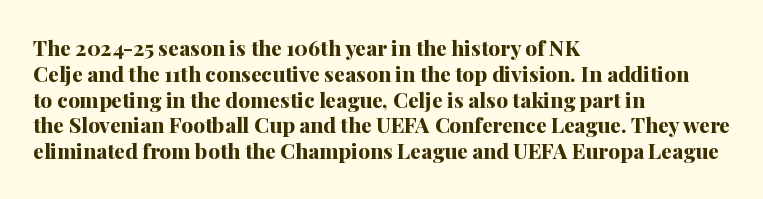
The image shows 21 px bold type, upright; set left-aligned, line spacing 1.23x, normal letter spacing, not underlined.
